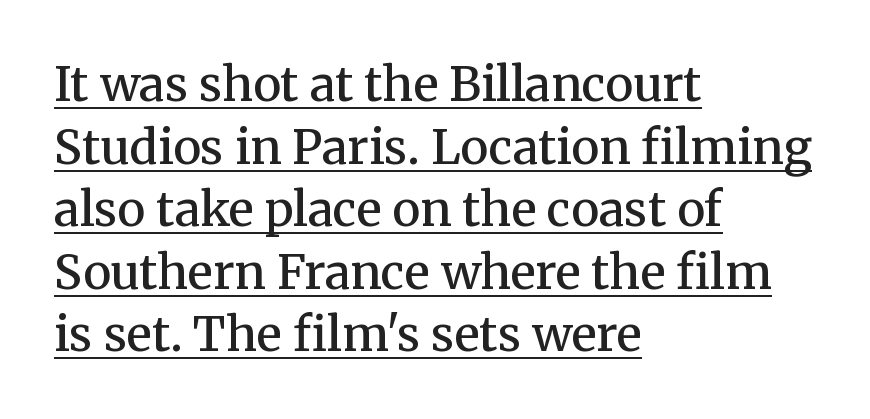
Q: Is the text bold? A: Semi-bold.
Q: Is the text italic (slanted)? A: No, it is upright.
Q: Is the typeface a serif or a sans-serif typeface? A: Serif.
Q: Is the text underlined? A: Yes.
Q: How is the paragraph aligned? A: Left-aligned.
Q: Is the spacing between letters normal or unusually wide? A: Normal.
Q: Is the spacing between lines tight, normal or loose? A: Normal.
Q: Width (condensed, normal, or wide)? A: Normal.
Q: Stroke contrast? A: Medium.
Q: x-height? A: Medium.
Q: Monospaced? A: No.
